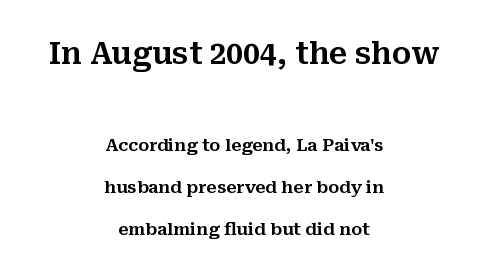
Spacing verdict: proportional, widths tailored to each character. A serif font was chosen for this passage. Typeset on center — no edge is straight. Words float on clear page, feet unadorned. You could fit nearly another row in the gap between these rows.
